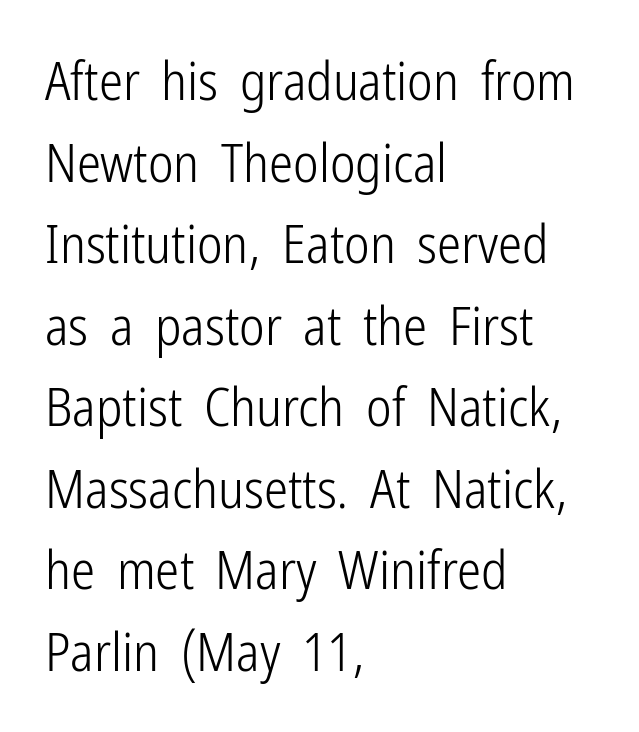
Q: Is the text bold? A: No.
Q: Is the text italic (slanted)? A: No, it is upright.
Q: Is the typeface a serif or a sans-serif typeface? A: Sans-serif.
Q: Is the text underlined? A: No.
Q: How is the paragraph aligned? A: Left-aligned.
Q: Is the spacing between letters normal or unusually wide? A: Normal.
Q: Is the spacing between lines tight, normal or loose? A: Normal.
Q: Width (condensed, normal, or wide)? A: Condensed.
Q: Stroke contrast? A: Low.
Q: x-height? A: Medium.
Q: Monospaced? A: No.
